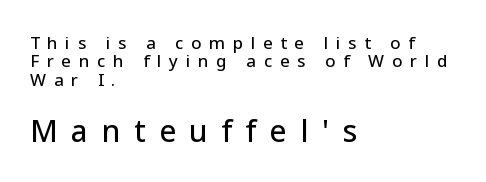
Where is the straight margin? On the left. You could only call the tracking loose — the letters float apart. Descender tails drop into unmarked territory. These lines were composed using upright roman letters. Top chunk: small. Bottom chunk: large.
